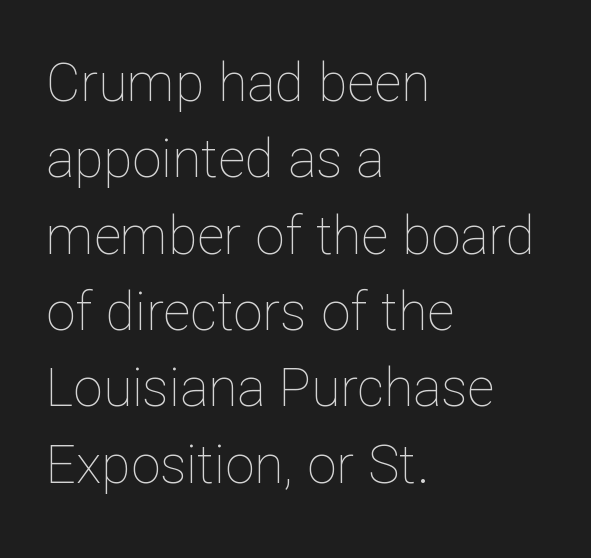
The image shows 53 px thin type, upright; set left-aligned, normal line spacing (1.44x), normal letter spacing, not underlined; low stroke contrast and a medium x-height.
